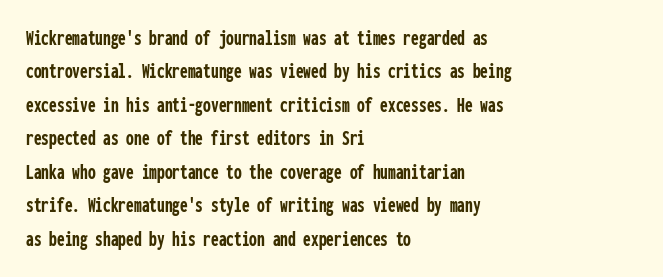
The strip under each line holds only bare page. Between one letter and the next there's only the usual sliver of space. Is there any slant? The stems are plumb. Plenty of ink on the page — the face is bold. Leading matches the norm, producing a regular column.
